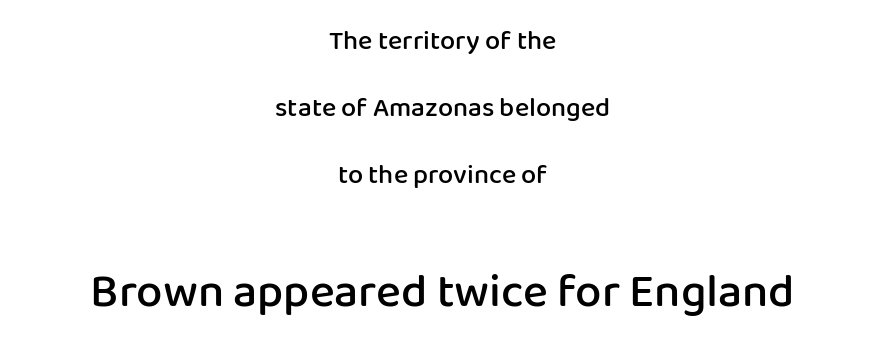
{"serif": "no", "italic": "no", "bold": "semi", "weight": "semibold", "width": "normal", "stroke_contrast": "low", "x_height": "medium", "monospaced": "no", "underline": "no", "align": "center", "line_spacing": "loose", "line_spacing_ratio": 2.48, "letter_spacing": "normal", "letter_spacing_em": 0.0, "larger_block": "second", "size_ratio": 1.74, "glyph_px": 47}
